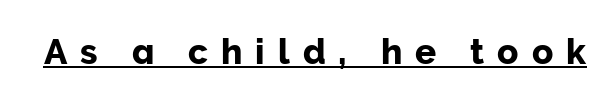
The image shows 35 px sans-serif type, upright; set unusually wide letter spacing (+0.37 em), underlined; low stroke contrast and a medium x-height.
